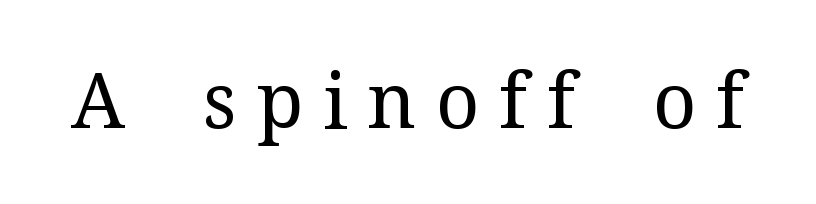
{"serif": "yes", "italic": "no", "bold": "no", "weight": "regular", "width": "normal", "stroke_contrast": "medium", "x_height": "medium", "monospaced": "no", "underline": "no", "letter_spacing": "wide", "letter_spacing_em": 0.26, "glyph_px": 76}
